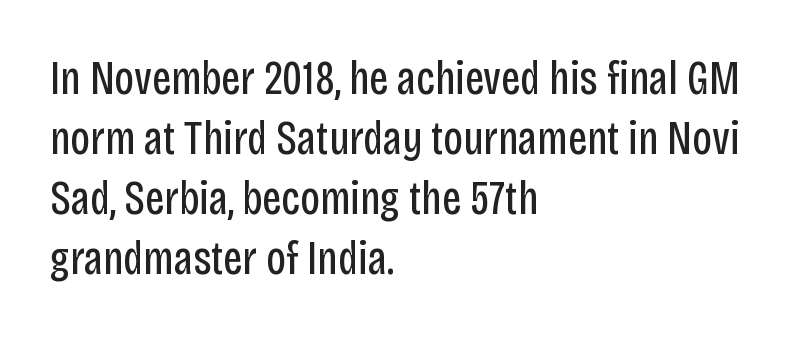
The image shows 47 px regular-weight, condensed sans-serif type, upright; set left-aligned, normal line spacing (1.28x), normal letter spacing, not underlined; low stroke contrast and a large x-height.
